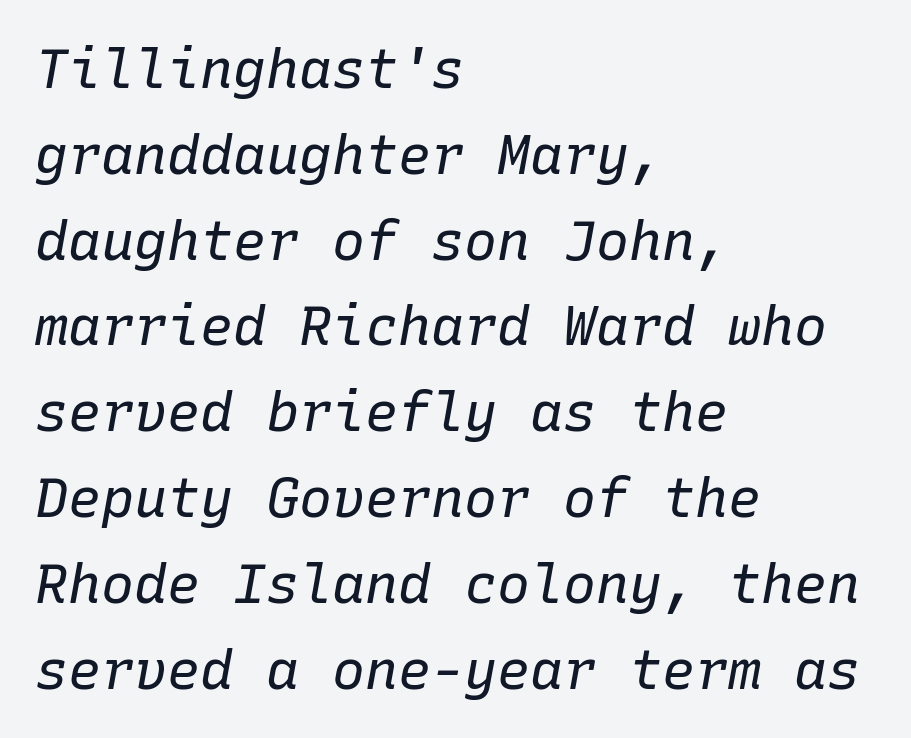
{"italic": "yes", "lean": "right", "slant_degrees": 10, "bold": "no", "weight": "regular", "width": "normal", "stroke_contrast": "low", "x_height": "medium", "monospaced": "yes", "underline": "no", "align": "left", "line_spacing": "normal", "line_spacing_ratio": 1.56, "letter_spacing": "normal", "letter_spacing_em": 0.0, "glyph_px": 55}
